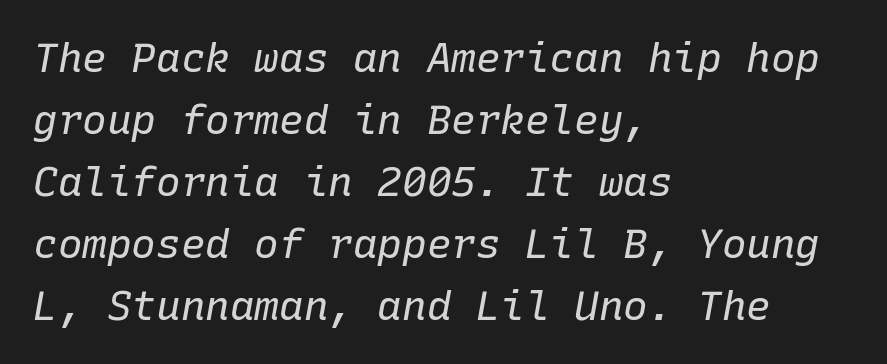
Q: Is the text bold? A: No.
Q: Is the text italic (slanted)? A: Yes, it leans right by about 10 degrees.
Q: Is the text underlined? A: No.
Q: How is the paragraph aligned? A: Left-aligned.
Q: Is the spacing between letters normal or unusually wide? A: Normal.
Q: Is the spacing between lines tight, normal or loose? A: Normal.
Q: Width (condensed, normal, or wide)? A: Normal.
Q: Stroke contrast? A: Low.
Q: x-height? A: Medium.
Q: Monospaced? A: Yes.
